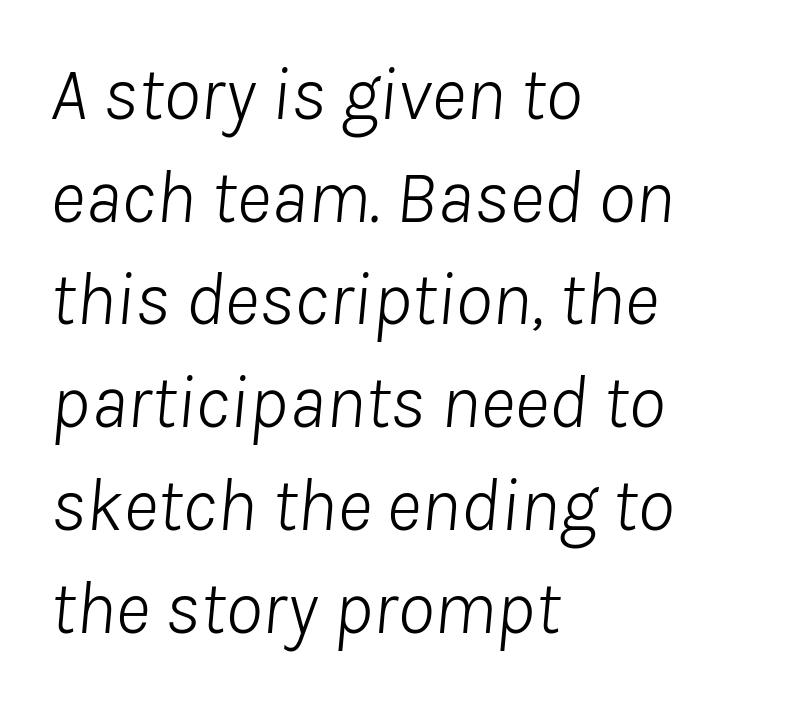
The image shows 75 px light type, italic (leaning right); set left-aligned, normal line spacing (1.37x), normal letter spacing, not underlined; low stroke contrast and a medium x-height.
